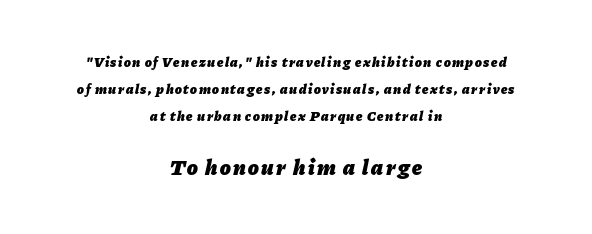
{"italic": "yes", "lean": "right", "slant_degrees": 11, "bold": "yes", "underline": "no", "align": "center", "line_spacing": "loose", "line_spacing_ratio": 1.94, "larger_block": "second", "size_ratio": 1.57, "glyph_px": 22}
